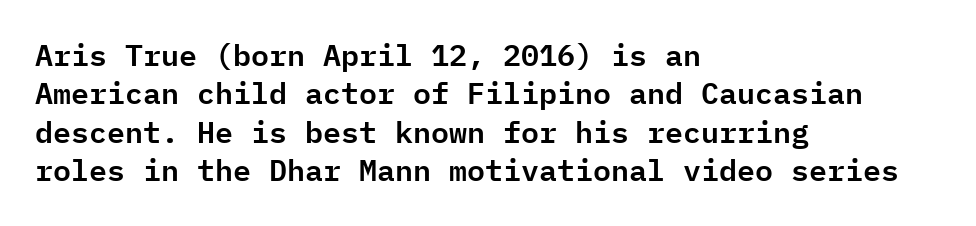
{"serif": "no", "italic": "no", "width": "normal", "stroke_contrast": "low", "x_height": "medium", "monospaced": "yes", "underline": "no", "align": "left", "line_spacing": "normal", "line_spacing_ratio": 1.28, "letter_spacing": "normal", "letter_spacing_em": 0.0, "glyph_px": 30}
